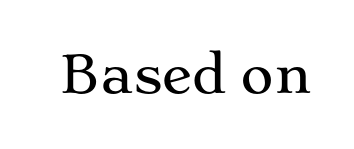
{"serif": "yes", "italic": "no", "width": "wide", "stroke_contrast": "medium", "x_height": "medium", "monospaced": "no", "underline": "no", "letter_spacing": "normal", "letter_spacing_em": 0.0, "glyph_px": 51}
